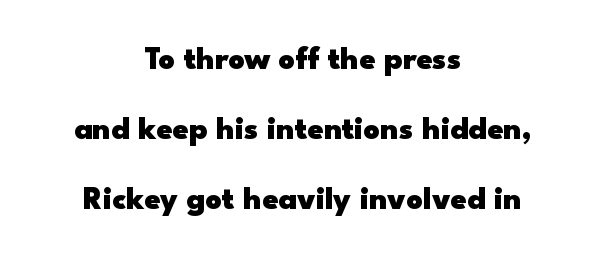
The image shows 32 px heavy, wide sans-serif type, upright; set centered, loose line spacing (2.18x), normal letter spacing, not underlined; low stroke contrast and a small x-height.
